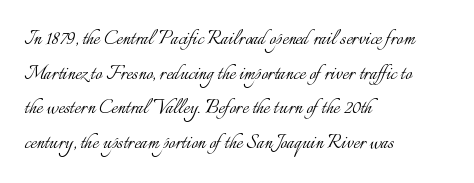
Q: Is the text bold? A: No.
Q: Is the text italic (slanted)? A: Yes.
Q: Is the text underlined? A: No.
Q: How is the paragraph aligned? A: Left-aligned.
Q: Is the spacing between letters normal or unusually wide? A: Normal.
Q: Is the spacing between lines tight, normal or loose? A: Normal.
